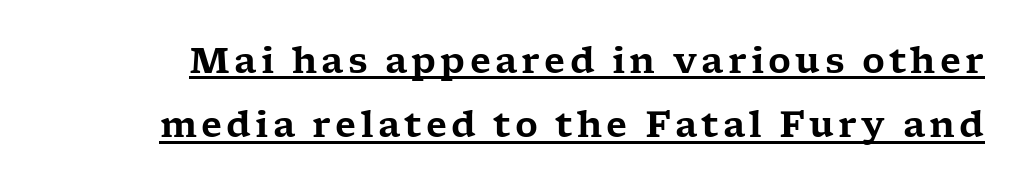
{"serif": "yes", "italic": "no", "width": "wide", "stroke_contrast": "low", "x_height": "medium", "monospaced": "no", "underline": "yes", "line_spacing_ratio": 1.84, "glyph_px": 35}
